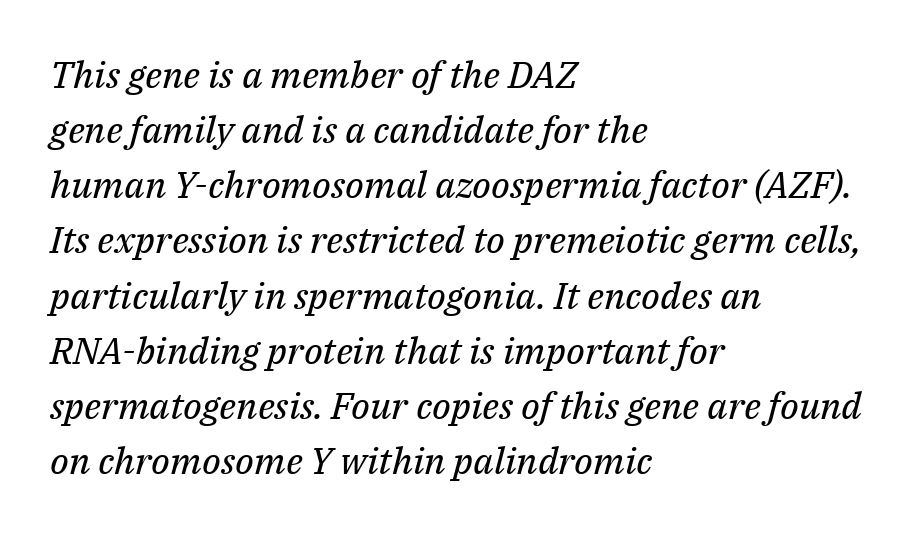
{"serif": "yes", "italic": "yes", "lean": "right", "slant_degrees": 14, "bold": "no", "weight": "regular", "width": "normal", "stroke_contrast": "medium", "x_height": "medium", "monospaced": "no", "underline": "no", "align": "left", "line_spacing": "normal", "line_spacing_ratio": 1.49, "letter_spacing": "normal", "letter_spacing_em": 0.0, "glyph_px": 37}
